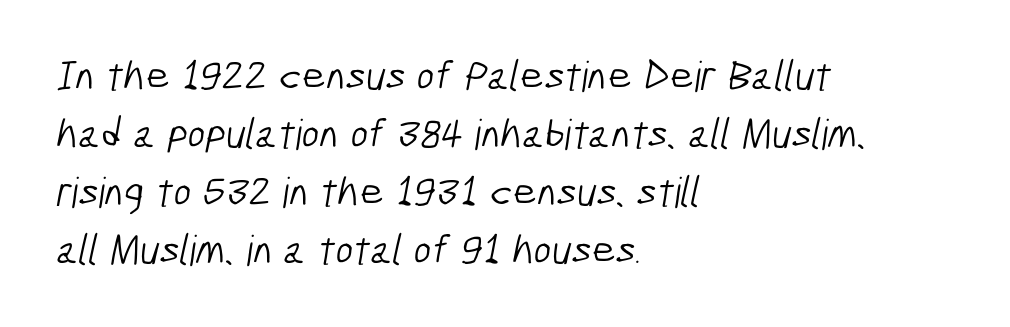
Is this a fixed-width face? No — the glyphs have proportional, varying widths. The space directly below the letters is spotless. These lines are composed in type without serifs. Vertical spacing — default. This rendering uses left alignment, leaving the right contour irregular. The font sits on the lighter half of the weight spectrum, regular included.
